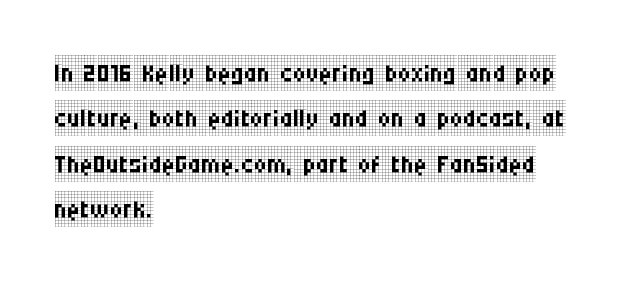
{"serif": "yes", "italic": "no", "bold": "no", "weight": "regular", "width": "condensed", "stroke_contrast": "low", "x_height": "large", "monospaced": "no", "underline": "no", "align": "left", "line_spacing": "normal", "line_spacing_ratio": 1.26, "letter_spacing": "normal", "letter_spacing_em": 0.0, "glyph_px": 36}
